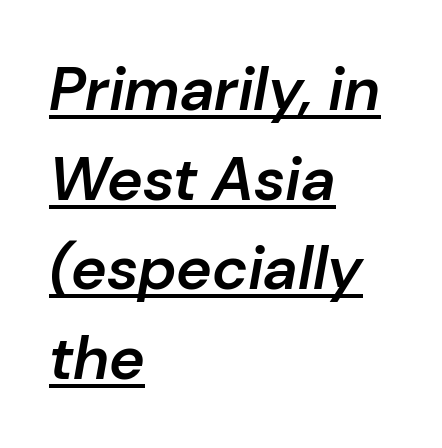
{"italic": "yes", "lean": "right", "slant_degrees": 10, "bold": "semi", "weight": "semibold", "width": "normal", "stroke_contrast": "low", "x_height": "medium", "monospaced": "no", "underline": "yes", "align": "left", "line_spacing": "normal", "line_spacing_ratio": 1.47, "letter_spacing": "normal", "letter_spacing_em": 0.0, "glyph_px": 61}
